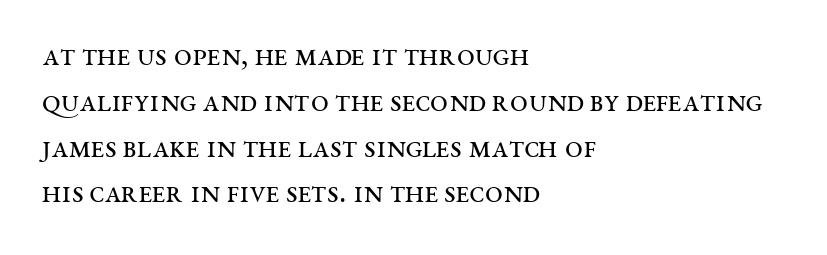
{"serif": "yes", "italic": "no", "bold": "no", "weight": "regular", "width": "wide", "stroke_contrast": "medium", "x_height": "large", "monospaced": "no", "underline": "no", "align": "left", "line_spacing": "normal", "line_spacing_ratio": 1.43, "letter_spacing": "normal", "letter_spacing_em": 0.0, "glyph_px": 32}
